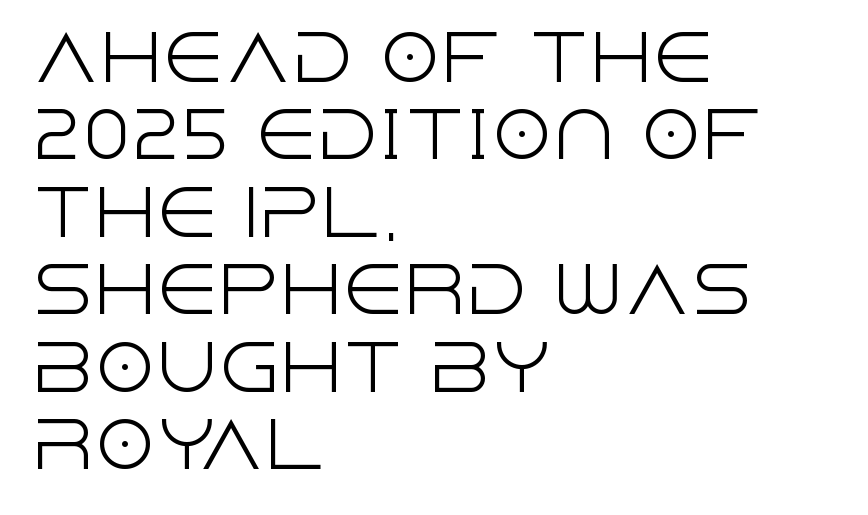
Q: Is the text bold? A: No.
Q: Is the text italic (slanted)? A: No, it is upright.
Q: Is the typeface a serif or a sans-serif typeface? A: Sans-serif.
Q: Is the text underlined? A: No.
Q: How is the paragraph aligned? A: Left-aligned.
Q: Is the spacing between letters normal or unusually wide? A: Normal.
Q: Is the spacing between lines tight, normal or loose? A: Normal.
Q: Width (condensed, normal, or wide)? A: Normal.
Q: x-height? A: Large.
Q: Monospaced? A: No.
